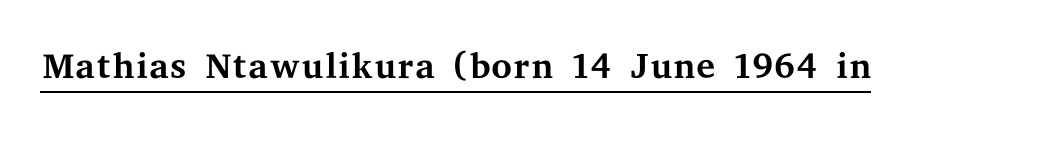
Font category for this specimen: serif. Between one letter and the next there's only the usual sliver of space. Do the letters lean? They stand straight. Notice how a bar underscores the lettering throughout. Compared with a typical body face, this is equally light or lighter still.
